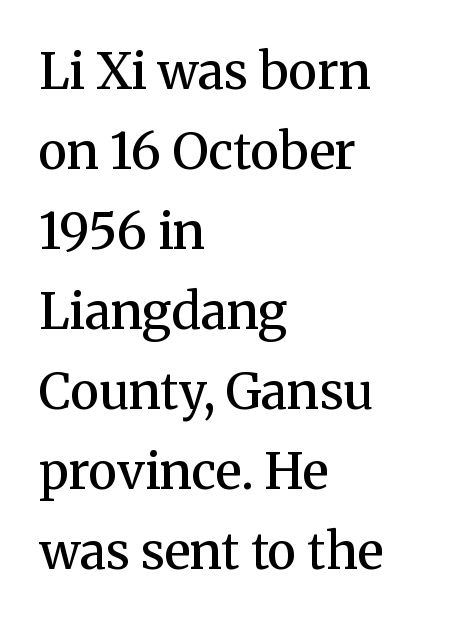
Q: Is the text bold? A: Semi-bold.
Q: Is the text italic (slanted)? A: No, it is upright.
Q: Is the typeface a serif or a sans-serif typeface? A: Serif.
Q: Is the text underlined? A: No.
Q: How is the paragraph aligned? A: Left-aligned.
Q: Is the spacing between letters normal or unusually wide? A: Normal.
Q: Is the spacing between lines tight, normal or loose? A: Normal.
Q: Width (condensed, normal, or wide)? A: Normal.
Q: Stroke contrast? A: Medium.
Q: x-height? A: Medium.
Q: Monospaced? A: No.
